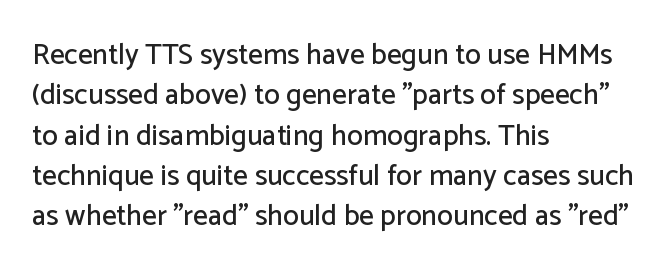
The image shows 29 px sans-serif type, upright; set left-aligned, normal line spacing (1.39x), normal letter spacing, not underlined; low stroke contrast and a medium x-height.
